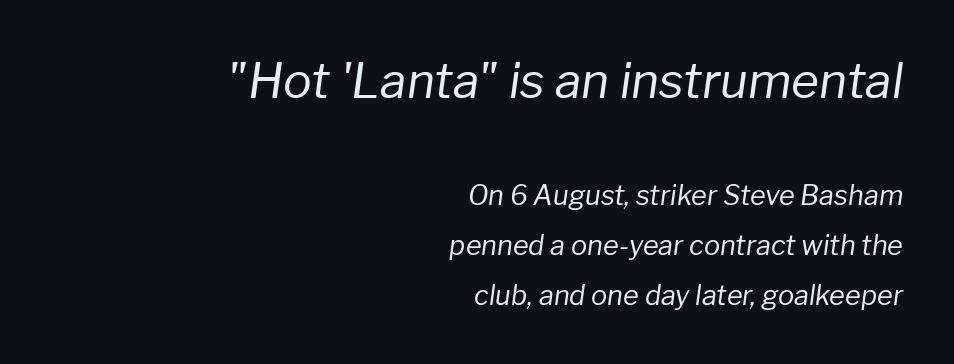
{"italic": "yes", "lean": "right", "slant_degrees": 8, "bold": "no", "weight": "regular", "width": "normal", "stroke_contrast": "low", "x_height": "medium", "monospaced": "no", "underline": "no", "align": "right", "line_spacing_ratio": 1.85, "letter_spacing": "normal", "letter_spacing_em": 0.0, "larger_block": "first", "size_ratio": 1.78, "glyph_px": 48}
